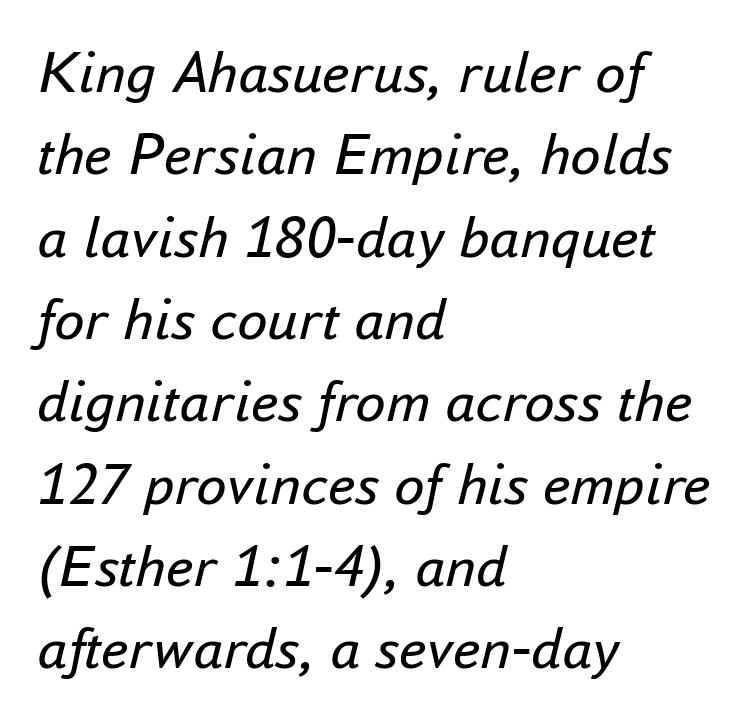
{"italic": "yes", "lean": "right", "slant_degrees": 16, "bold": "no", "weight": "regular", "width": "normal", "stroke_contrast": "low", "x_height": "small", "monospaced": "no", "underline": "no", "align": "left", "line_spacing": "normal", "line_spacing_ratio": 1.35, "letter_spacing": "normal", "letter_spacing_em": 0.0, "glyph_px": 61}
